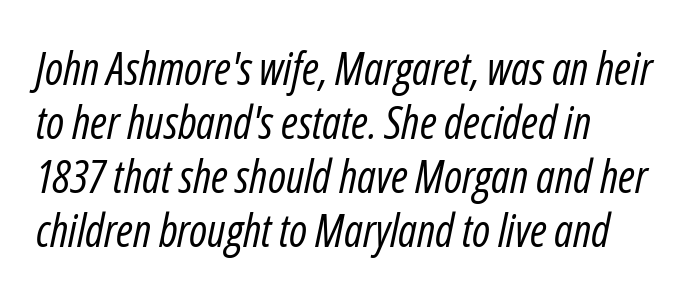
The image shows 45 px regular-weight, condensed type, italic (leaning right); set left-aligned, line spacing 1.2x, normal letter spacing, not underlined; low stroke contrast and a medium x-height.
